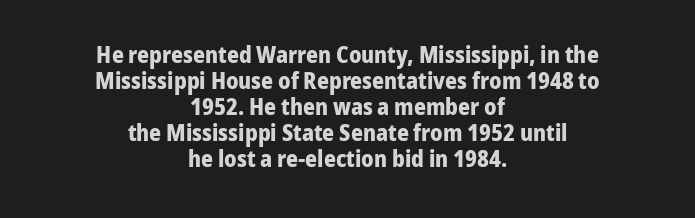
The image shows 23 px bold type, upright; set centered, tight line spacing (1.13x), normal letter spacing, not underlined.
